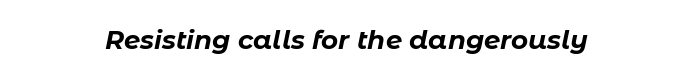
{"italic": "yes", "lean": "right", "slant_degrees": 11, "bold": "yes", "underline": "no", "align": "center", "letter_spacing": "normal", "letter_spacing_em": 0.0, "glyph_px": 26}
